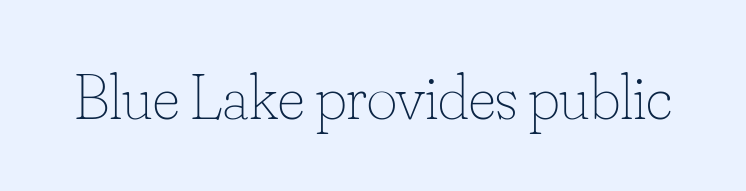
Q: Is the text bold? A: No.
Q: Is the text italic (slanted)? A: No, it is upright.
Q: Is the text underlined? A: No.
Q: Is the spacing between letters normal or unusually wide? A: Normal.
Q: Width (condensed, normal, or wide)? A: Normal.
Q: Stroke contrast? A: Low.
Q: x-height? A: Small.
Q: Monospaced? A: No.
